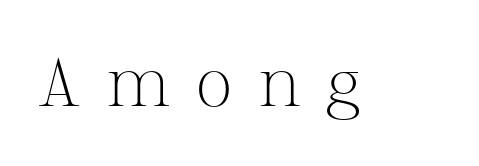
Q: Is the text bold? A: No.
Q: Is the text italic (slanted)? A: No, it is upright.
Q: Is the typeface a serif or a sans-serif typeface? A: Serif.
Q: Is the text underlined? A: No.
Q: Is the spacing between letters normal or unusually wide? A: Unusually wide.
Q: Width (condensed, normal, or wide)? A: Normal.
Q: Stroke contrast? A: Medium.
Q: x-height? A: Medium.
Q: Monospaced? A: No.
